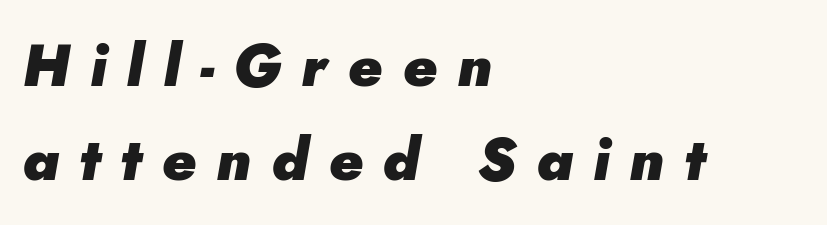
{"italic": "yes", "lean": "right", "slant_degrees": 5, "bold": "yes", "weight": "heavy", "width": "normal", "stroke_contrast": "low", "x_height": "small", "monospaced": "no", "underline": "no", "align": "left", "line_spacing": "normal", "line_spacing_ratio": 1.59, "letter_spacing": "wide", "letter_spacing_em": 0.34, "glyph_px": 59}
